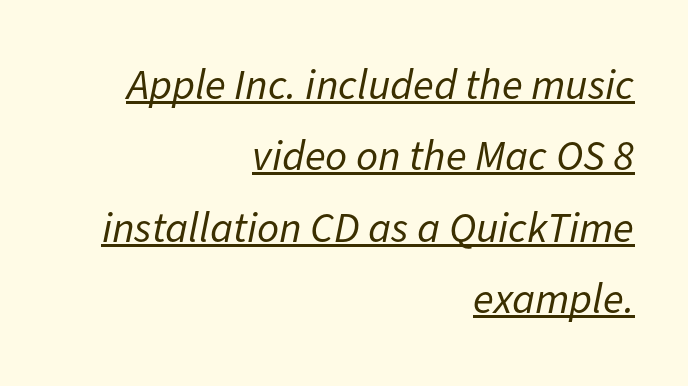
{"italic": "yes", "lean": "right", "slant_degrees": 11, "bold": "no", "weight": "regular", "width": "normal", "stroke_contrast": "low", "x_height": "medium", "monospaced": "no", "underline": "yes", "align": "right", "line_spacing": "normal", "line_spacing_ratio": 1.66, "letter_spacing": "normal", "letter_spacing_em": 0.0, "glyph_px": 43}
